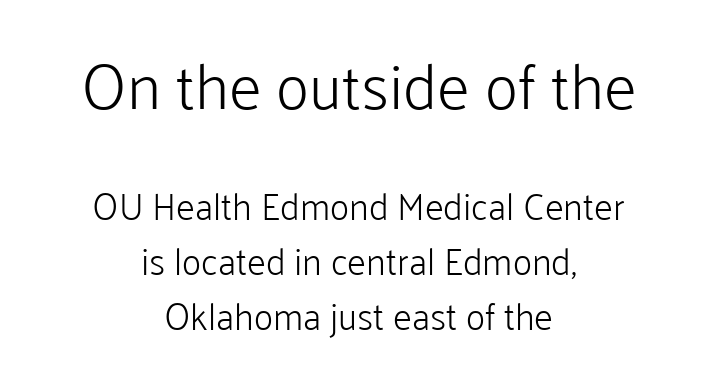
{"serif": "no", "italic": "no", "bold": "no", "weight": "light", "width": "normal", "stroke_contrast": "low", "x_height": "medium", "monospaced": "no", "underline": "no", "align": "center", "line_spacing": "normal", "line_spacing_ratio": 1.49, "letter_spacing": "normal", "letter_spacing_em": 0.0, "larger_block": "first", "size_ratio": 1.73, "glyph_px": 64}
